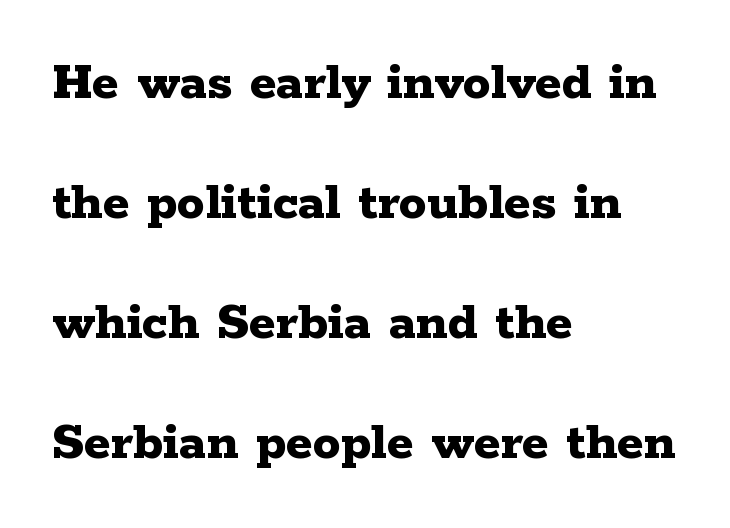
{"serif": "yes", "italic": "no", "bold": "yes", "weight": "bold", "width": "wide", "stroke_contrast": "low", "x_height": "medium", "monospaced": "no", "underline": "no", "align": "left", "line_spacing": "loose", "line_spacing_ratio": 2.14, "letter_spacing": "normal", "letter_spacing_em": 0.0, "glyph_px": 56}
